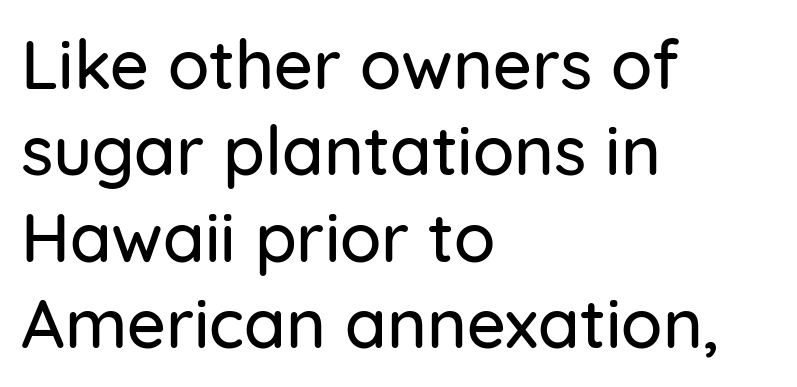
Observe the absence of serifs on each vertical stroke in this sample. A student would call this left alignment; a typographer would say flush left, rag right. Unmarked baselines from the first word to the last. The type sits square on the baseline with zero lean. Proportional: the letters do not fall into vertical columns.
